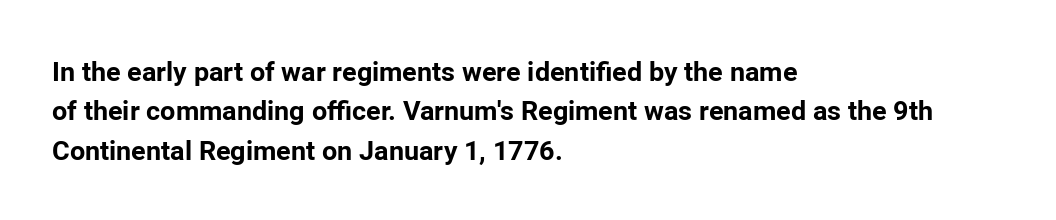
{"italic": "no", "bold": "yes", "underline": "no", "align": "left", "line_spacing": "normal", "line_spacing_ratio": 1.46, "letter_spacing": "normal", "letter_spacing_em": 0.0, "glyph_px": 27}
